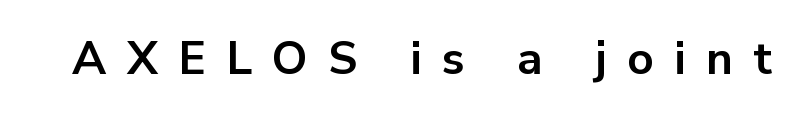
The image shows 46 px bold sans-serif type, upright; set unusually wide letter spacing (+0.44 em), not underlined; low stroke contrast and a medium x-height.
